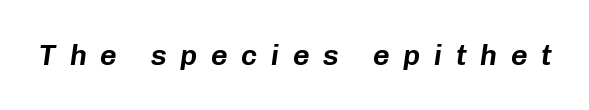
The image shows 29 px text type, italic (leaning right); set unusually wide letter spacing (+0.47 em), not underlined; low stroke contrast and a medium x-height.
